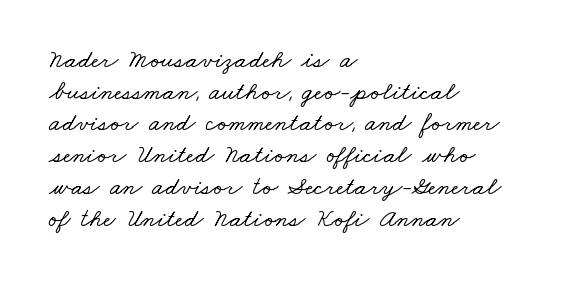
Q: Is the text underlined? A: No.
Q: How is the paragraph aligned? A: Left-aligned.
Q: Is the spacing between letters normal or unusually wide? A: Normal.
